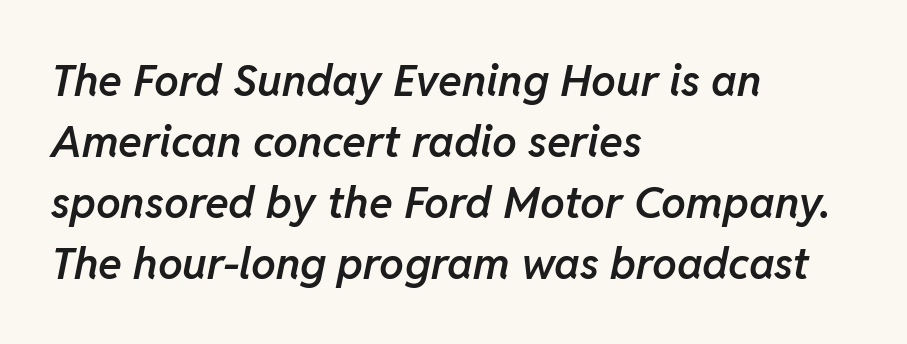
Q: Is the text bold? A: Semi-bold.
Q: Is the text italic (slanted)? A: Yes, it leans right by about 11 degrees.
Q: Is the text underlined? A: No.
Q: How is the paragraph aligned? A: Left-aligned.
Q: Is the spacing between letters normal or unusually wide? A: Normal.
Q: Is the spacing between lines tight, normal or loose? A: Normal.
Q: Width (condensed, normal, or wide)? A: Normal.
Q: Stroke contrast? A: Low.
Q: x-height? A: Medium.
Q: Monospaced? A: No.
